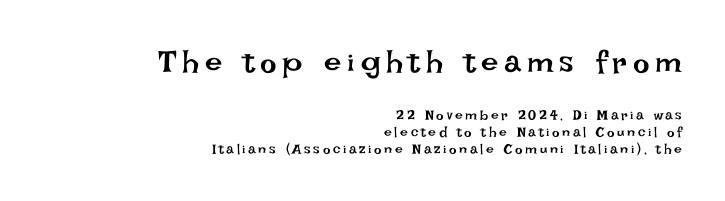
{"italic": "no", "bold": "no", "weight": "regular", "width": "normal", "stroke_contrast": "low", "x_height": "large", "monospaced": "no", "underline": "no", "align": "right", "line_spacing_ratio": 1.22, "larger_block": "first", "size_ratio": 2.21, "glyph_px": 31}
